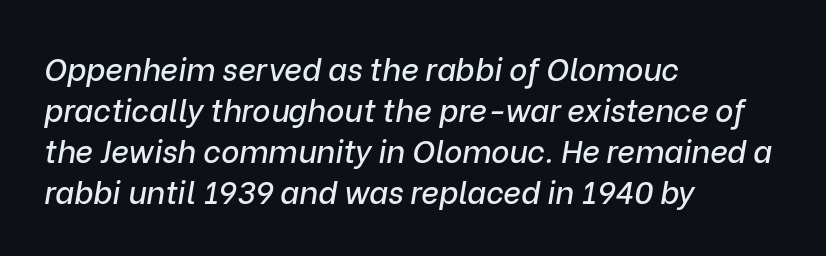
Q: Is the text italic (slanted)? A: Yes, it leans right by about 9 degrees.
Q: Is the text underlined? A: No.
Q: How is the paragraph aligned? A: Left-aligned.
Q: Is the spacing between letters normal or unusually wide? A: Normal.
Q: Is the spacing between lines tight, normal or loose? A: Normal.
Q: Width (condensed, normal, or wide)? A: Normal.
Q: Stroke contrast? A: Low.
Q: x-height? A: Medium.
Q: Monospaced? A: No.
